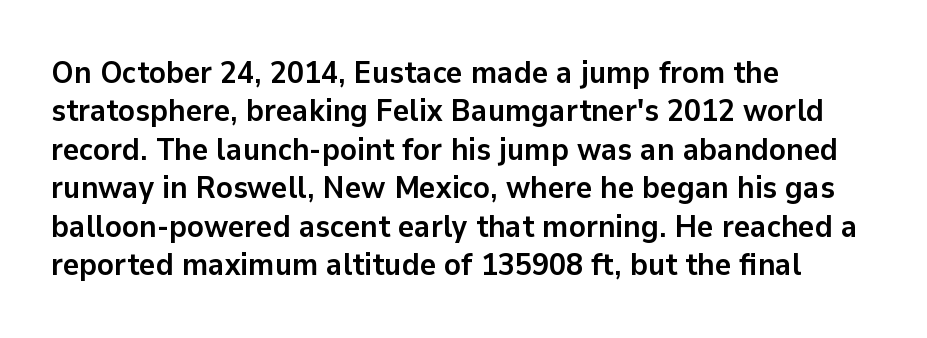
{"serif": "no", "italic": "no", "bold": "yes", "weight": "semibold", "width": "normal", "stroke_contrast": "low", "x_height": "medium", "monospaced": "no", "underline": "no", "align": "left", "line_spacing_ratio": 1.24, "letter_spacing": "normal", "letter_spacing_em": 0.0, "glyph_px": 31}
